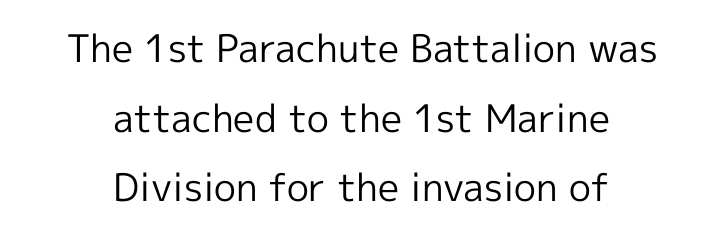
Casual observation: everything's sitting right in the middle. The area under the type is left untouched. Nobody touched the tracking dial on this one. The face used here is proportionally spaced, like ordinary book or web type.
